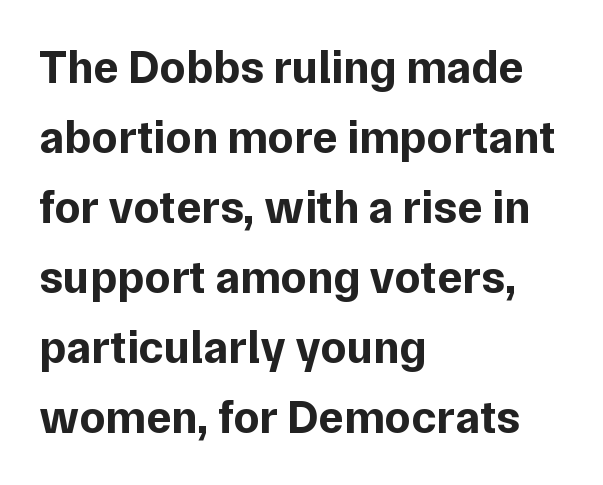
The image shows 47 px bold sans-serif type, upright; set left-aligned, normal line spacing (1.49x), normal letter spacing, not underlined; low stroke contrast and a medium x-height.
